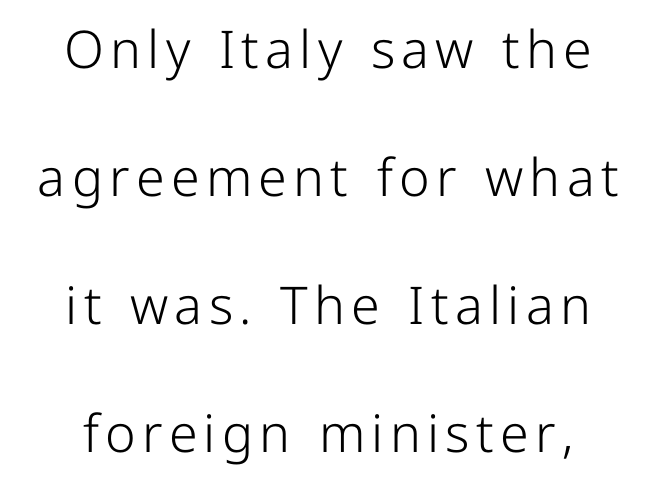
The letters look calm and open, with moderate or lighter stems. Designer's note — italics off, roman on. In terms of letterform style, serifs are entirely absent. Note the varied advance widths — an 'i' is clearly narrower than an 'm'. The words here are not underlined. Loosely led — the rows are spread out.
